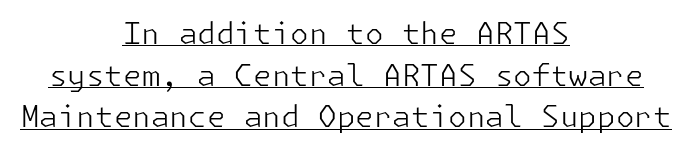
Q: Is the text bold? A: No.
Q: Is the text italic (slanted)? A: No, it is upright.
Q: Is the typeface a serif or a sans-serif typeface? A: Sans-serif.
Q: Is the text underlined? A: Yes.
Q: How is the paragraph aligned? A: Centered.
Q: Is the spacing between letters normal or unusually wide? A: Normal.
Q: Is the spacing between lines tight, normal or loose? A: Normal.
Q: Width (condensed, normal, or wide)? A: Normal.
Q: Stroke contrast? A: Low.
Q: x-height? A: Medium.
